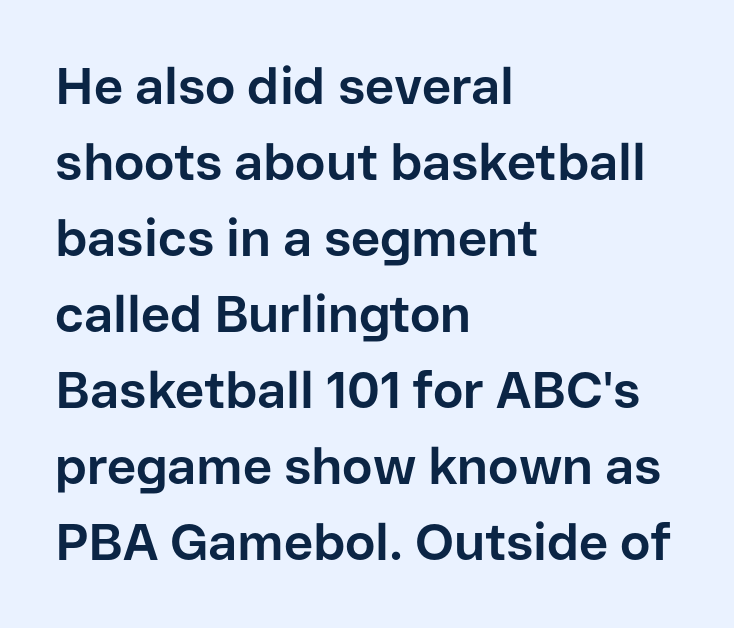
Q: Is the text bold? A: Yes.
Q: Is the text italic (slanted)? A: No, it is upright.
Q: Is the typeface a serif or a sans-serif typeface? A: Sans-serif.
Q: Is the text underlined? A: No.
Q: How is the paragraph aligned? A: Left-aligned.
Q: Is the spacing between letters normal or unusually wide? A: Normal.
Q: Is the spacing between lines tight, normal or loose? A: Normal.
Q: Width (condensed, normal, or wide)? A: Normal.
Q: Stroke contrast? A: Low.
Q: x-height? A: Medium.
Q: Monospaced? A: No.
